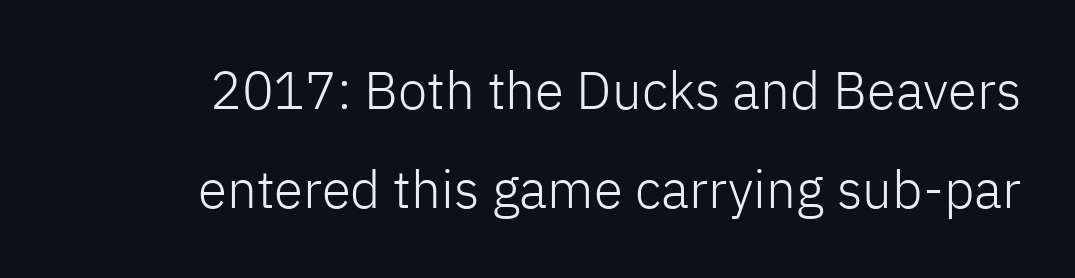
{"serif": "no", "italic": "no", "bold": "no", "weight": "light", "width": "normal", "stroke_contrast": "low", "x_height": "medium", "monospaced": "no", "underline": "no", "line_spacing_ratio": 1.87, "letter_spacing": "normal", "letter_spacing_em": 0.0, "glyph_px": 53}
